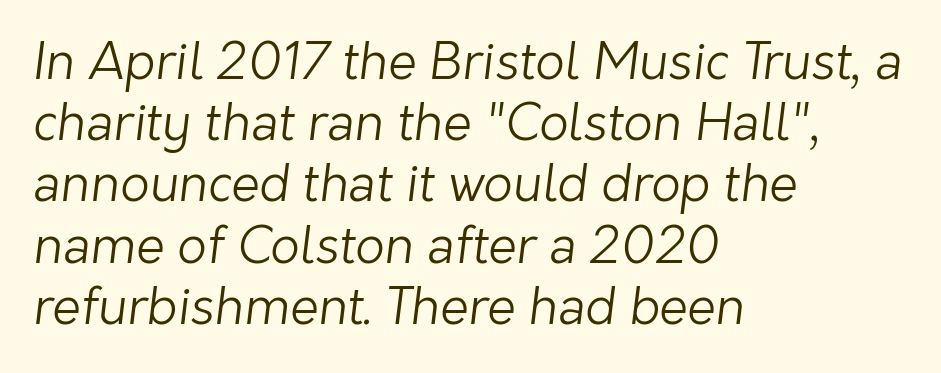
The image shows 51 px light sans-serif type; set left-aligned, line spacing 1.2x, normal letter spacing, not underlined; low stroke contrast and a medium x-height.
